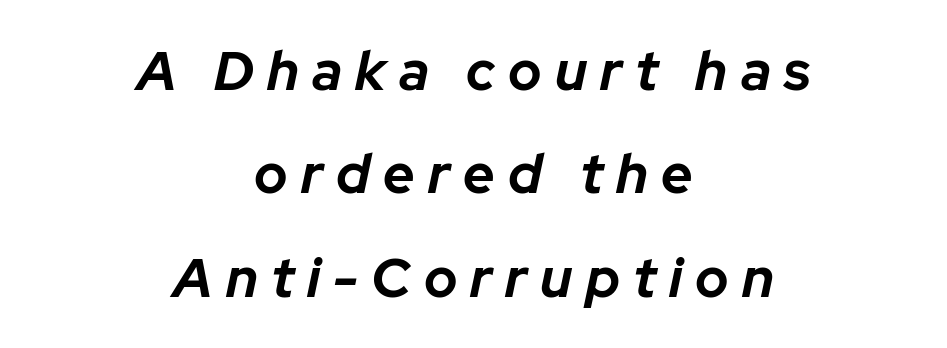
Q: Is the text bold? A: Yes.
Q: Is the text italic (slanted)? A: Yes, it leans right by about 12 degrees.
Q: Is the text underlined? A: No.
Q: How is the paragraph aligned? A: Centered.
Q: Is the spacing between letters normal or unusually wide? A: Unusually wide.
Q: Width (condensed, normal, or wide)? A: Normal.
Q: Stroke contrast? A: Low.
Q: x-height? A: Medium.
Q: Monospaced? A: No.
